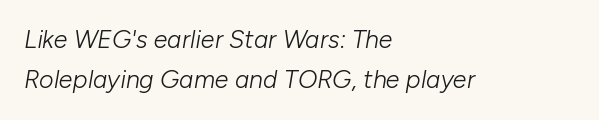
{"italic": "yes", "lean": "right", "slant_degrees": 10, "bold": "no", "underline": "no", "align": "left", "line_spacing": "normal", "line_spacing_ratio": 1.62, "letter_spacing": "normal", "letter_spacing_em": 0.0, "glyph_px": 25}
